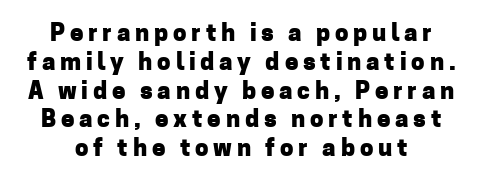
{"italic": "no", "bold": "yes", "underline": "no", "align": "center", "line_spacing_ratio": 1.2, "letter_spacing": "wide", "letter_spacing_em": 0.2, "glyph_px": 24}
